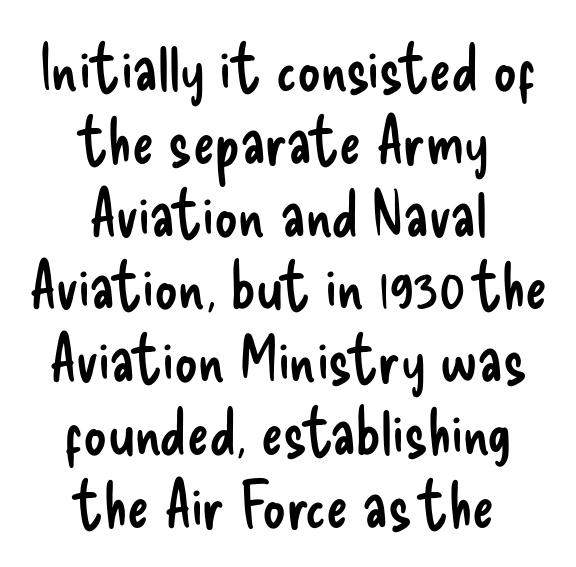
The image shows 65 px regular-weight, condensed sans-serif type, upright; set centered, tight line spacing (1.12x), normal letter spacing, not underlined; low stroke contrast and a small x-height.
